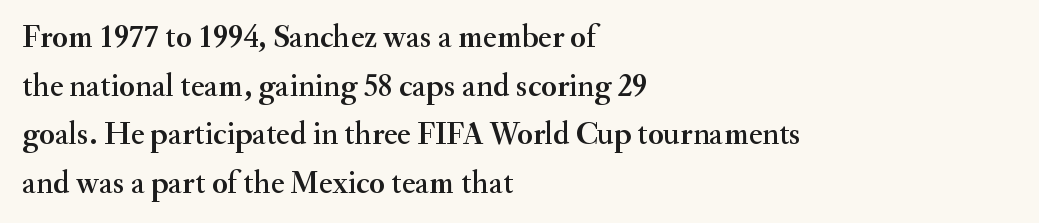
The rendering uses a moderate line-height, typical for paragraphs. Tracking here is standard; glyphs follow each other at the usual distance. Check under the words: just untouched page. The passage shown is typeset with a serif family.
